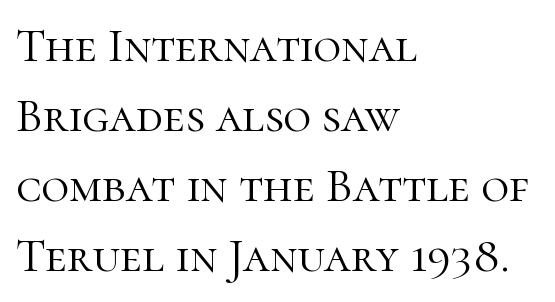
Q: Is the text bold? A: No.
Q: Is the text italic (slanted)? A: No, it is upright.
Q: Is the typeface a serif or a sans-serif typeface? A: Serif.
Q: Is the text underlined? A: No.
Q: How is the paragraph aligned? A: Left-aligned.
Q: Is the spacing between letters normal or unusually wide? A: Normal.
Q: Is the spacing between lines tight, normal or loose? A: Normal.
Q: Width (condensed, normal, or wide)? A: Normal.
Q: Stroke contrast? A: High.
Q: x-height? A: Medium.
Q: Monospaced? A: No.
